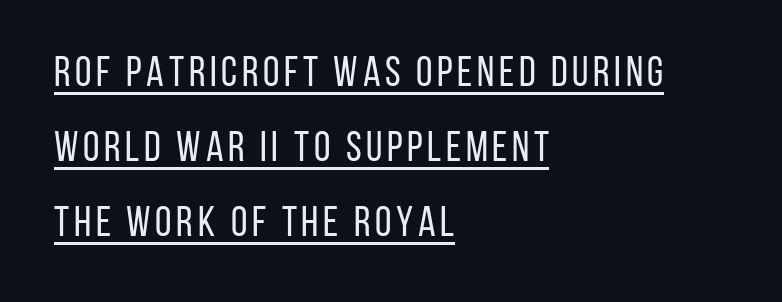
Is the type heavy? It reads as light-to-regular instead. The string is rendered with underlining switched on. Each line starts at the same left margin while the right side varies. In terms of letterform style, serifs are entirely absent. Here the designer chose a conventional face with non-uniform glyph widths. Does the lettering tilt? It doesn't — this is upright.
